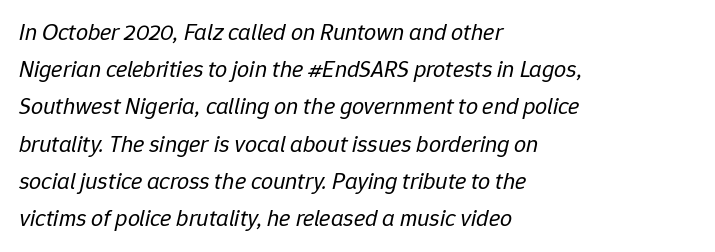
Any mark beneath the type? The region is blank. Glyph-to-glyph distance matches everyday printed text. Would a proofreader flag this as italicized? Yes. In CSS terms this would be text-align: left. Vertical spacing — default.
